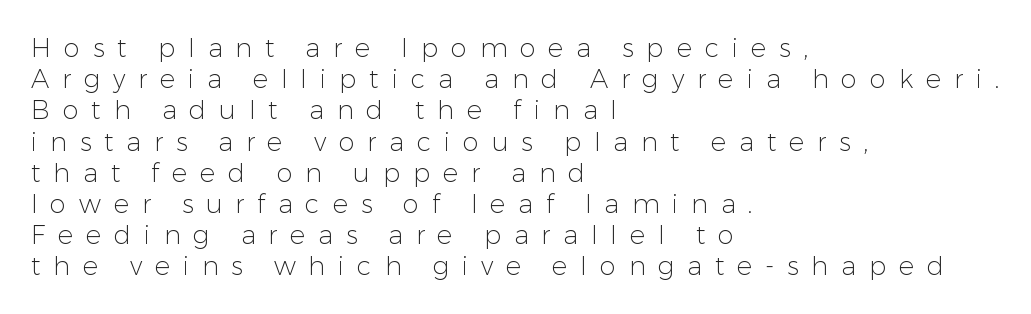
Q: Is the text bold? A: No.
Q: Is the text italic (slanted)? A: No, it is upright.
Q: Is the text underlined? A: No.
Q: How is the paragraph aligned? A: Left-aligned.
Q: Is the spacing between letters normal or unusually wide? A: Unusually wide.
